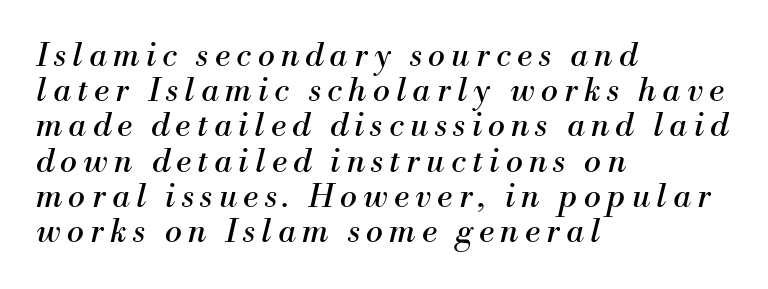
Q: Is the text bold? A: No.
Q: Is the text italic (slanted)? A: Yes, it leans right by about 13 degrees.
Q: Is the typeface a serif or a sans-serif typeface? A: Serif.
Q: Is the text underlined? A: No.
Q: How is the paragraph aligned? A: Left-aligned.
Q: Is the spacing between letters normal or unusually wide? A: Unusually wide.
Q: Is the spacing between lines tight, normal or loose? A: Tight.
Q: Width (condensed, normal, or wide)? A: Normal.
Q: Stroke contrast? A: Medium.
Q: x-height? A: Small.
Q: Monospaced? A: No.
